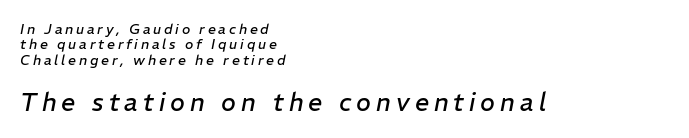
Caption: face not bold, strokes unweighted. Loose tracking; the words dissolve into strings of separated letters. The text block is weighted toward the left margin, trailing off unevenly rightward. When letters slant like this, we call the style italic. Leading is clearly below the norm, producing a dense column.
